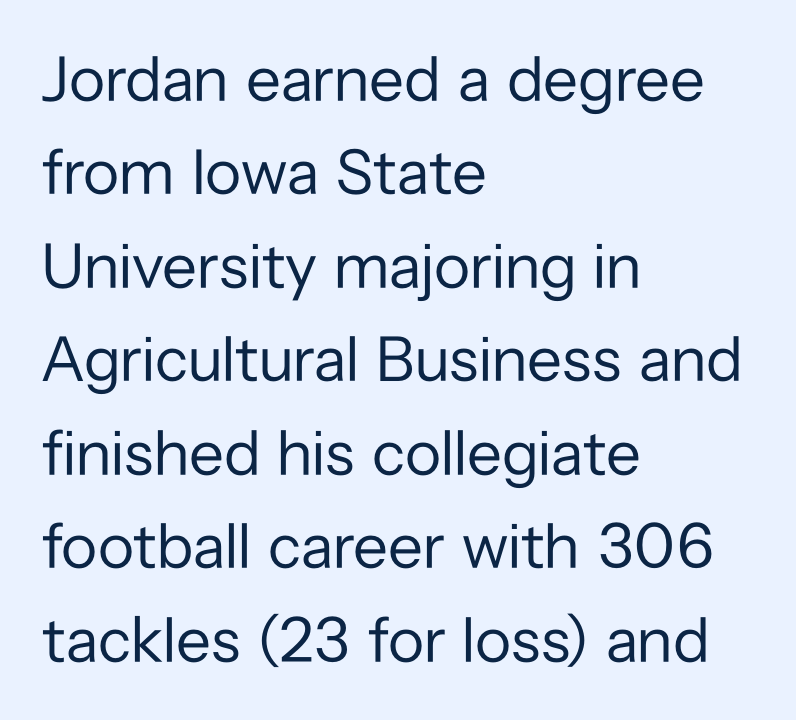
Q: Is the text bold? A: No.
Q: Is the text italic (slanted)? A: No, it is upright.
Q: Is the typeface a serif or a sans-serif typeface? A: Sans-serif.
Q: Is the text underlined? A: No.
Q: How is the paragraph aligned? A: Left-aligned.
Q: Is the spacing between letters normal or unusually wide? A: Normal.
Q: Is the spacing between lines tight, normal or loose? A: Normal.
Q: Width (condensed, normal, or wide)? A: Normal.
Q: Stroke contrast? A: Low.
Q: x-height? A: Medium.
Q: Monospaced? A: No.
